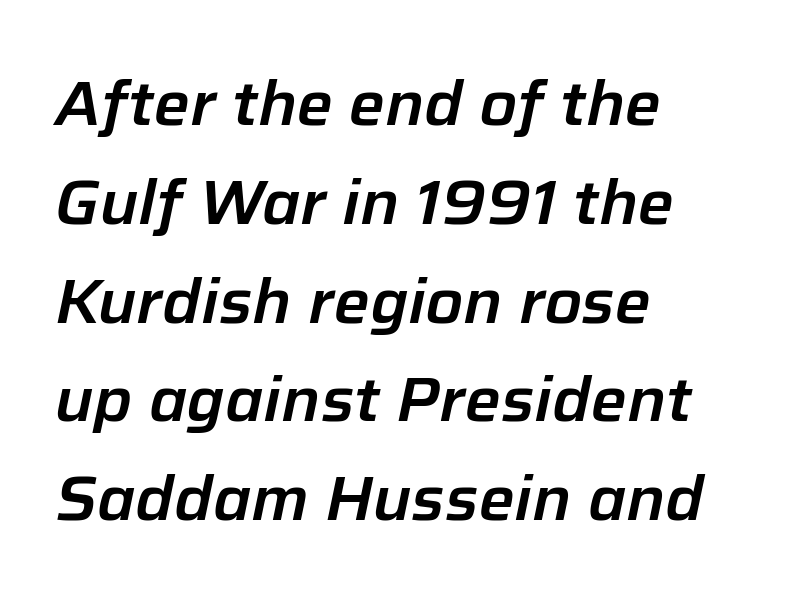
The image shows 61 px text type, italic (leaning right); set left-aligned, normal line spacing (1.62x), normal letter spacing, not underlined; low stroke contrast and a medium x-height.
